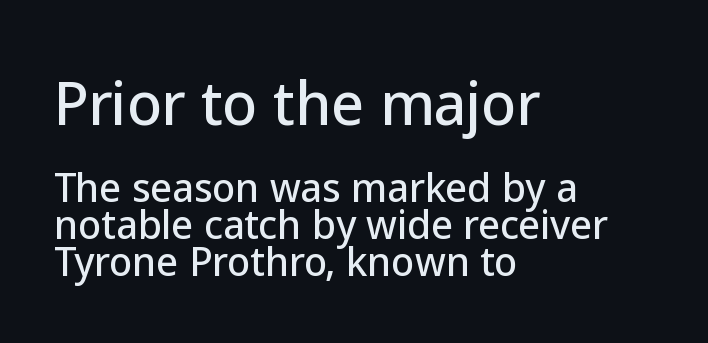
{"serif": "no", "italic": "no", "width": "normal", "stroke_contrast": "low", "x_height": "medium", "monospaced": "no", "underline": "no", "align": "left", "line_spacing": "tight", "line_spacing_ratio": 0.97, "letter_spacing": "normal", "letter_spacing_em": 0.0, "larger_block": "first", "size_ratio": 1.5, "glyph_px": 57}
